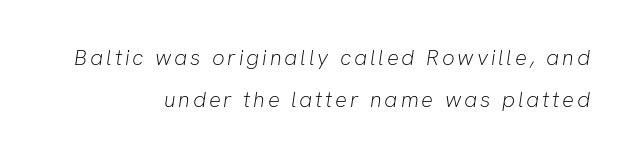
The image shows 22 px text type, italic (leaning right); set right-aligned, loose line spacing (1.9x), not underlined.
